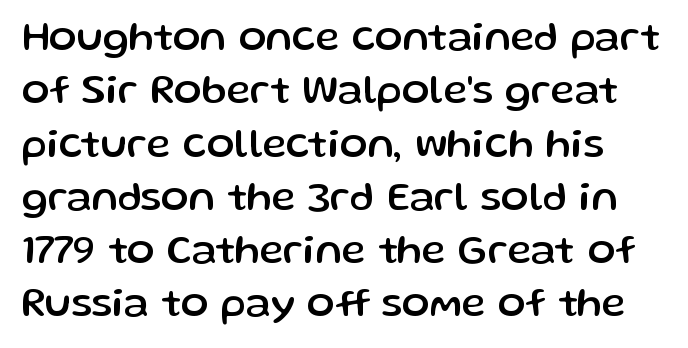
Q: Is the text italic (slanted)? A: No, it is upright.
Q: Is the typeface a serif or a sans-serif typeface? A: Sans-serif.
Q: Is the text underlined? A: No.
Q: Is the spacing between letters normal or unusually wide? A: Normal.
Q: Is the spacing between lines tight, normal or loose? A: Normal.
Q: Width (condensed, normal, or wide)? A: Normal.
Q: Stroke contrast? A: Low.
Q: x-height? A: Medium.
Q: Monospaced? A: No.
